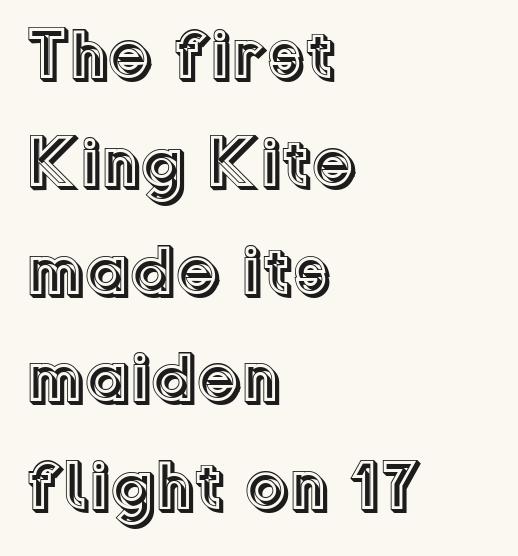
{"italic": "no", "width": "normal", "x_height": "medium", "monospaced": "no", "underline": "no", "align": "left", "line_spacing": "normal", "line_spacing_ratio": 1.54, "letter_spacing": "normal", "letter_spacing_em": 0.0, "glyph_px": 70}
